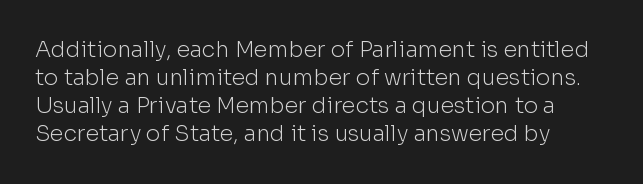
The image shows 22 px text type, upright; set left-aligned, normal line spacing (1.28x), normal letter spacing, not underlined.
